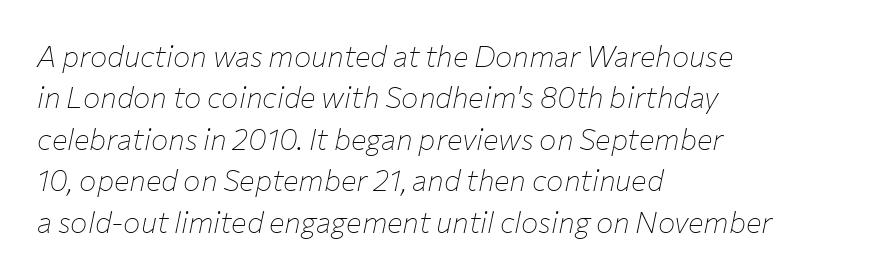
A quiet, ordinary-to-light weight characterises the typeface. The gap between lines stays unmarked. Each letter keeps its own natural width here, so spacing adapts to shape. In CSS terms this would be text-align: left. Regular leading.
